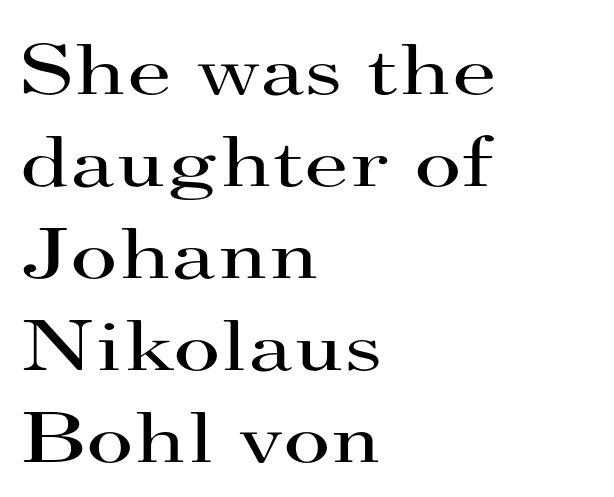
Are there feet on the stems? There are — it's a serif. Character widths vary here, with narrow letters taking less room than wide ones. Designer's note — italics off, roman on. Letter spacing: default.
